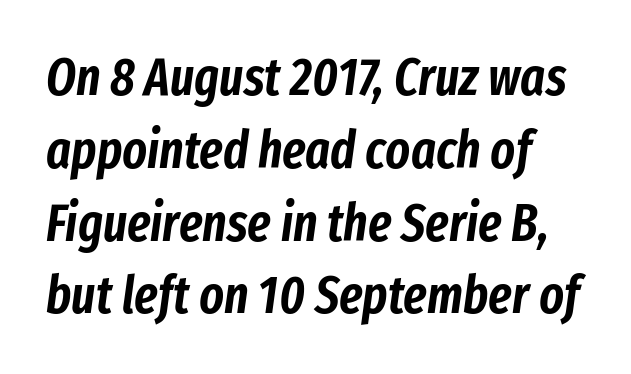
Q: Is the text italic (slanted)? A: Yes, it leans right by about 8 degrees.
Q: Is the text underlined? A: No.
Q: How is the paragraph aligned? A: Left-aligned.
Q: Is the spacing between letters normal or unusually wide? A: Normal.
Q: Is the spacing between lines tight, normal or loose? A: Normal.
Q: Width (condensed, normal, or wide)? A: Condensed.
Q: Stroke contrast? A: Low.
Q: x-height? A: Medium.
Q: Monospaced? A: No.
